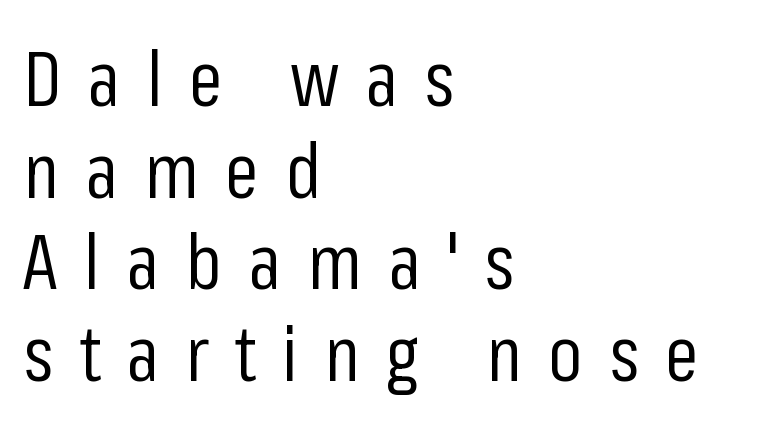
Q: Is the text bold? A: No.
Q: Is the text italic (slanted)? A: No, it is upright.
Q: Is the typeface a serif or a sans-serif typeface? A: Sans-serif.
Q: Is the text underlined? A: No.
Q: How is the paragraph aligned? A: Left-aligned.
Q: Is the spacing between letters normal or unusually wide? A: Unusually wide.
Q: Width (condensed, normal, or wide)? A: Condensed.
Q: Stroke contrast? A: Low.
Q: x-height? A: Medium.
Q: Monospaced? A: No.
